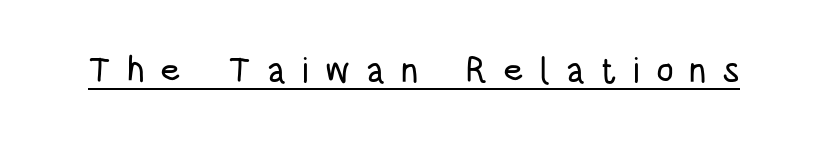
The image shows 35 px condensed sans-serif type, upright; set unusually wide letter spacing (+0.45 em), underlined; low stroke contrast and a large x-height.
